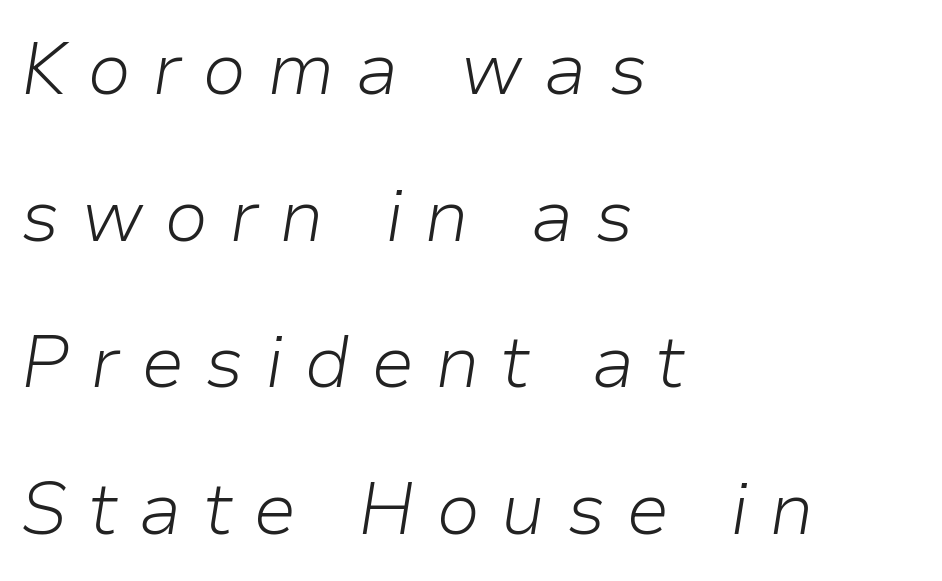
Designer's note — italics engaged. Reading down the column, the eye jumps a long way to each next line. You could not count columns in this text — the font is proportionally spaced. The paragraph shown leans on its left margin. No chunkiness to these letters — they're not bold.
